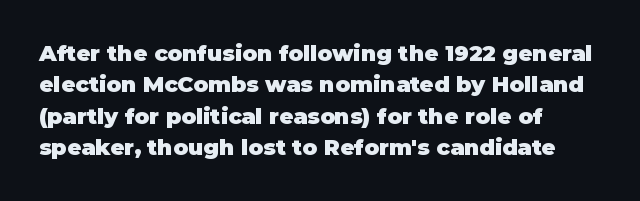
The image shows 22 px bold type, upright; set left-aligned, normal line spacing (1.43x), normal letter spacing, not underlined.
